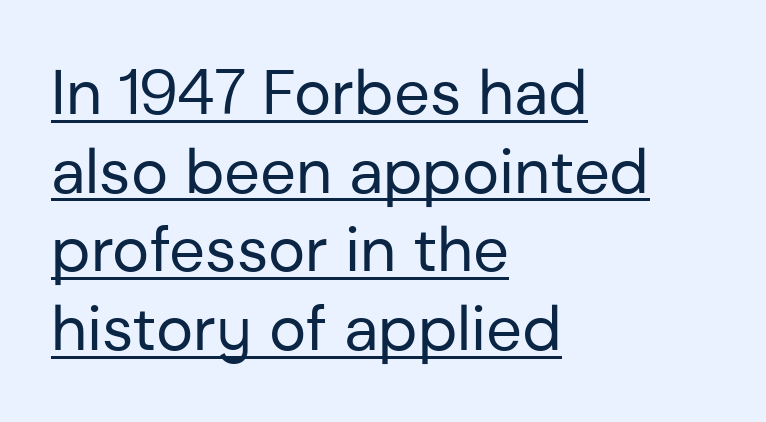
{"serif": "no", "italic": "no", "bold": "no", "weight": "regular", "width": "normal", "stroke_contrast": "low", "x_height": "medium", "monospaced": "no", "underline": "yes", "align": "left", "line_spacing": "normal", "line_spacing_ratio": 1.25, "letter_spacing": "normal", "letter_spacing_em": 0.0, "glyph_px": 63}
